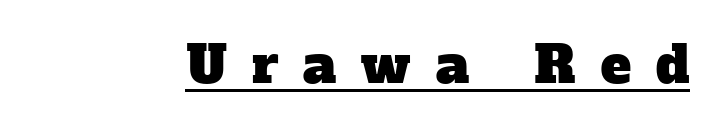
{"serif": "yes", "width": "normal", "stroke_contrast": "low", "x_height": "medium", "monospaced": "no", "underline": "yes", "letter_spacing": "wide", "letter_spacing_em": 0.49, "glyph_px": 51}
